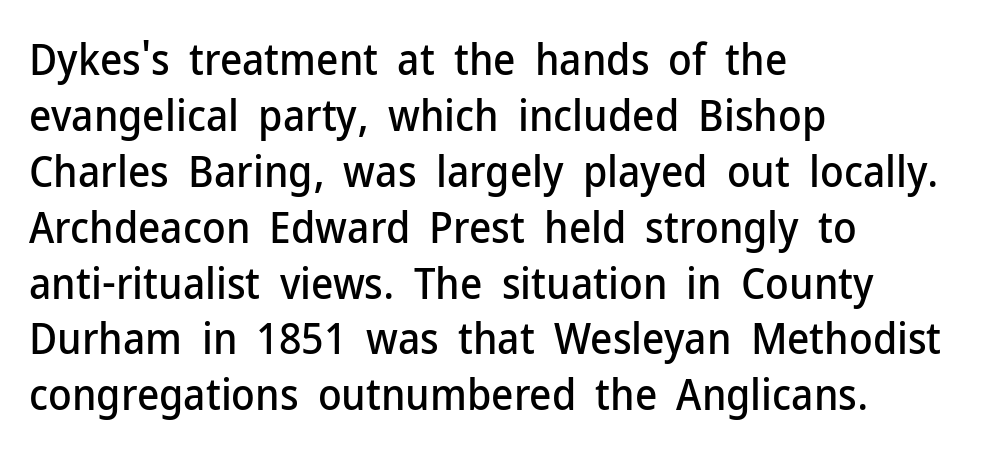
{"serif": "no", "italic": "no", "width": "normal", "stroke_contrast": "low", "x_height": "medium", "monospaced": "no", "underline": "no", "align": "left", "line_spacing": "normal", "line_spacing_ratio": 1.3, "letter_spacing": "normal", "letter_spacing_em": 0.0, "glyph_px": 43}
